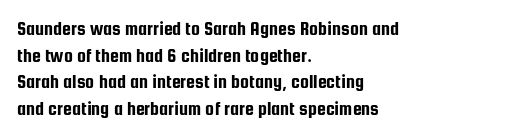
Q: Is the text italic (slanted)? A: No, it is upright.
Q: Is the text underlined? A: No.
Q: How is the paragraph aligned? A: Left-aligned.
Q: Is the spacing between letters normal or unusually wide? A: Normal.
Q: Is the spacing between lines tight, normal or loose? A: Normal.
